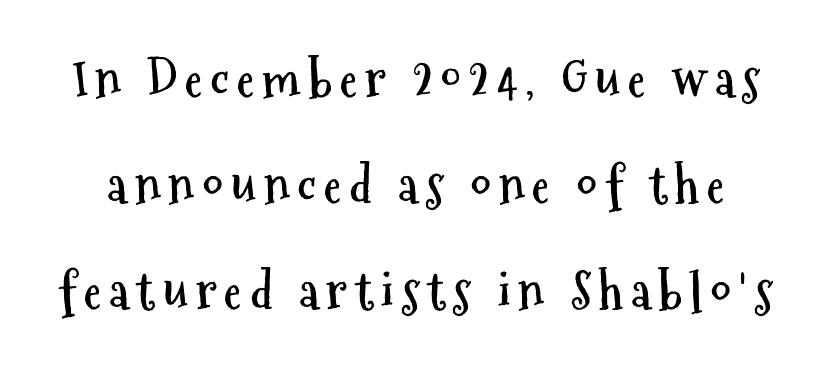
{"serif": "no", "italic": "no", "bold": "yes", "weight": "semibold", "width": "condensed", "stroke_contrast": "medium", "x_height": "medium", "monospaced": "no", "underline": "no", "line_spacing": "loose", "line_spacing_ratio": 2.08, "glyph_px": 51}
